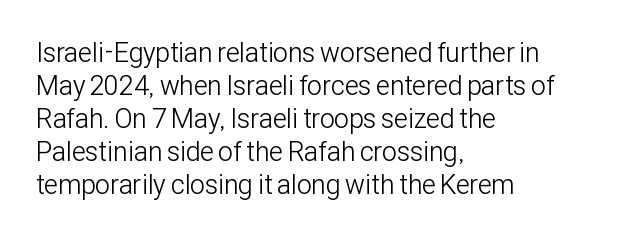
Q: Is the text bold? A: No.
Q: Is the text italic (slanted)? A: No, it is upright.
Q: Is the text underlined? A: No.
Q: How is the paragraph aligned? A: Left-aligned.
Q: Is the spacing between letters normal or unusually wide? A: Normal.
